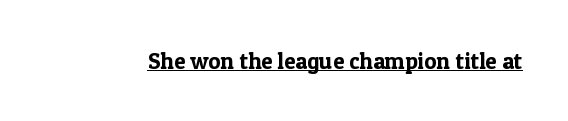
You can see a thin bar hugging the bottom of the glyphs. This rendering leaves character spacing at its baseline value. Style check: upright.
